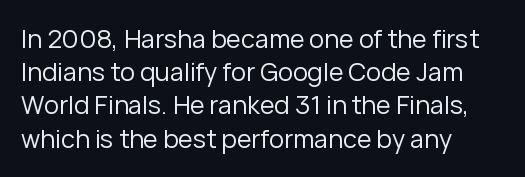
{"italic": "no", "bold": "no", "underline": "no", "align": "left", "line_spacing": "normal", "line_spacing_ratio": 1.33, "letter_spacing": "normal", "letter_spacing_em": 0.0, "glyph_px": 25}
